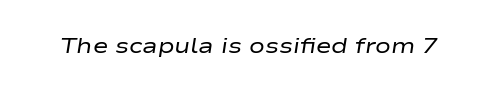
The image shows 21 px text type, italic (leaning right); set normal letter spacing, not underlined.
